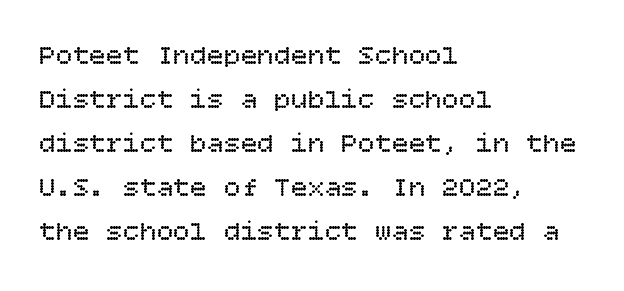
The image shows 28 px regular-weight type, upright; set left-aligned, normal line spacing (1.57x), normal letter spacing, not underlined; low stroke contrast and a large x-height.
